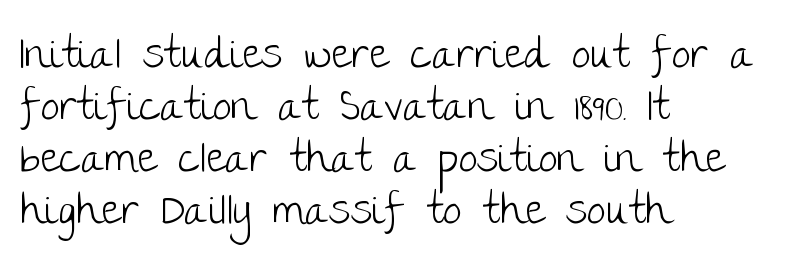
{"serif": "no", "italic": "no", "bold": "no", "weight": "light", "width": "normal", "stroke_contrast": "low", "x_height": "large", "monospaced": "no", "underline": "no", "align": "left", "line_spacing_ratio": 1.21, "letter_spacing": "normal", "letter_spacing_em": 0.0, "glyph_px": 43}
